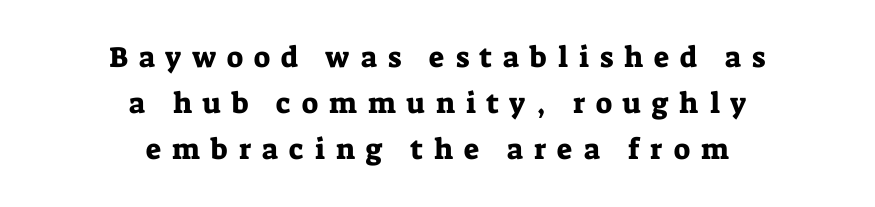
{"serif": "yes", "italic": "no", "width": "normal", "stroke_contrast": "low", "x_height": "medium", "monospaced": "no", "underline": "no", "align": "center", "line_spacing": "normal", "line_spacing_ratio": 1.58, "letter_spacing": "wide", "letter_spacing_em": 0.38, "glyph_px": 29}
